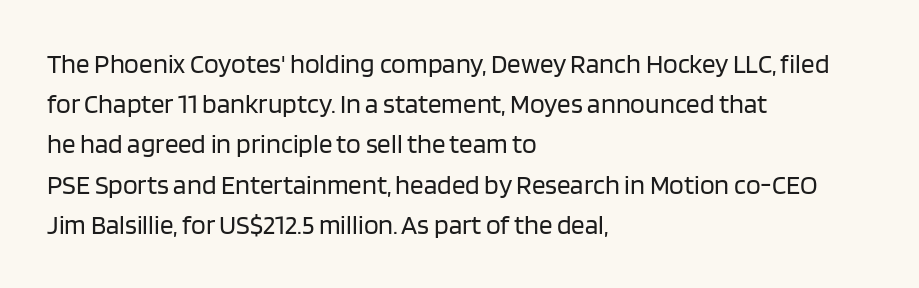
The paragraph shown leans on its left margin. Has an underline been added? It has not. The font's upright variant was chosen for this text. The cut favours lightness, reaching ordinary text weight at its darkest.
